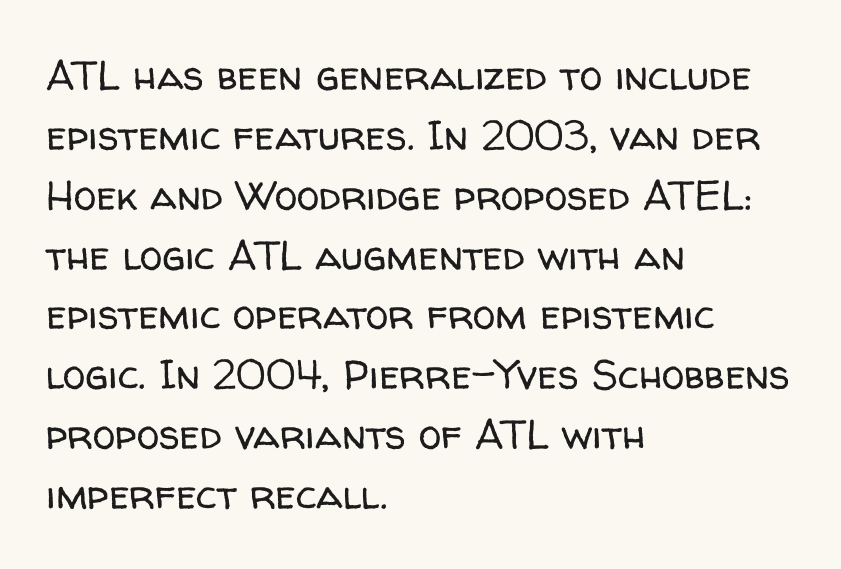
The image shows 41 px regular-weight sans-serif type, upright; set left-aligned, normal line spacing (1.46x), normal letter spacing, not underlined; low stroke contrast and a medium x-height.
